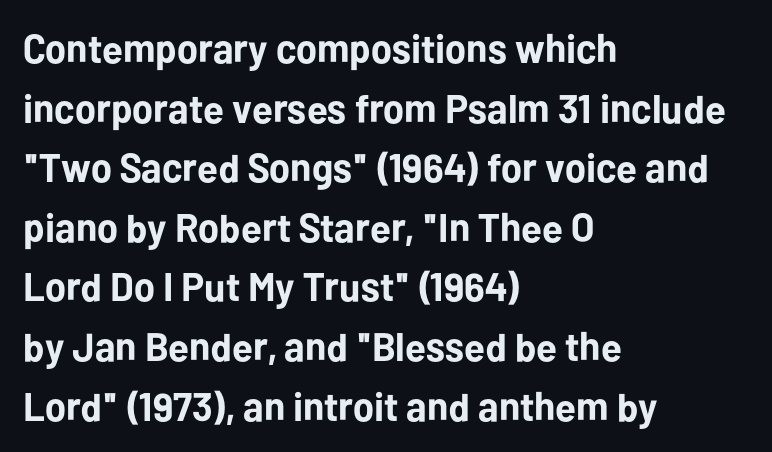
{"serif": "no", "italic": "no", "bold": "yes", "weight": "bold", "width": "normal", "stroke_contrast": "low", "x_height": "medium", "monospaced": "no", "underline": "no", "align": "left", "line_spacing": "normal", "line_spacing_ratio": 1.49, "letter_spacing": "normal", "letter_spacing_em": 0.0, "glyph_px": 40}
